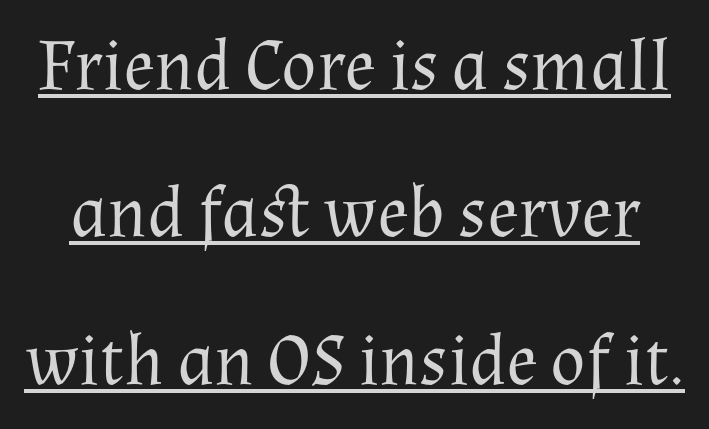
{"serif": "yes", "italic": "no", "bold": "no", "weight": "regular", "width": "normal", "stroke_contrast": "medium", "x_height": "medium", "monospaced": "no", "underline": "yes", "line_spacing": "loose", "line_spacing_ratio": 2.02, "letter_spacing": "normal", "letter_spacing_em": 0.0, "glyph_px": 73}
